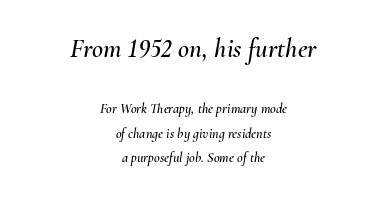
{"italic": "yes", "lean": "right", "slant_degrees": 10, "underline": "no", "align": "center", "line_spacing_ratio": 1.73, "letter_spacing": "normal", "letter_spacing_em": 0.0, "larger_block": "first", "size_ratio": 1.93, "glyph_px": 27}
